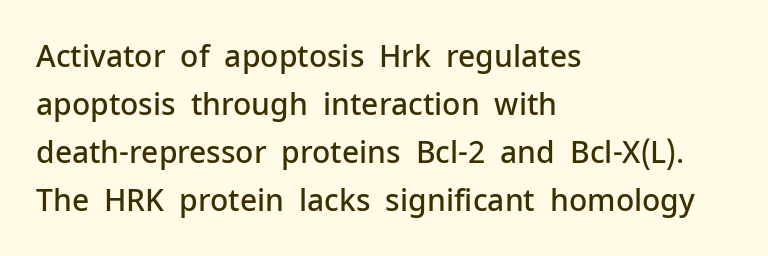
The letters advance in unequal steps, a hallmark of proportional type. Ascenders rise straight up at ninety degrees. Glance below the letters and you will spot only blank space. Is there much room between lines? A standard amount, neither cramped nor airy.
